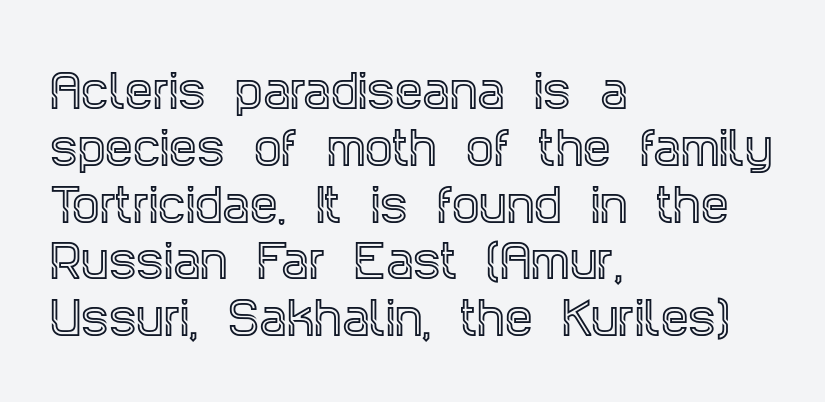
The image shows 44 px condensed serif type, upright; set left-aligned, normal line spacing (1.29x), normal letter spacing, not underlined; a large x-height.
